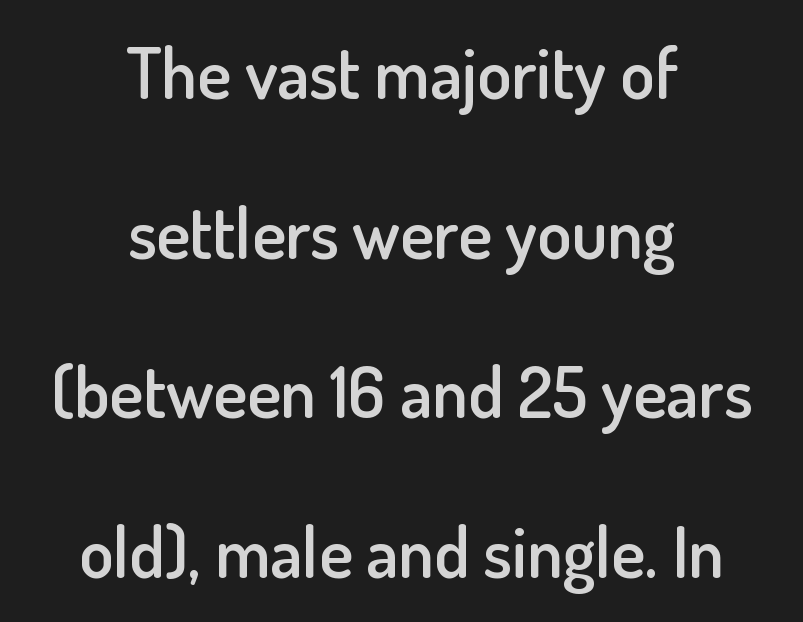
Q: Is the text bold? A: Semi-bold.
Q: Is the text italic (slanted)? A: No, it is upright.
Q: Is the typeface a serif or a sans-serif typeface? A: Sans-serif.
Q: Is the text underlined? A: No.
Q: How is the paragraph aligned? A: Centered.
Q: Is the spacing between letters normal or unusually wide? A: Normal.
Q: Is the spacing between lines tight, normal or loose? A: Loose.
Q: Width (condensed, normal, or wide)? A: Normal.
Q: Stroke contrast? A: Low.
Q: x-height? A: Small.
Q: Monospaced? A: No.
